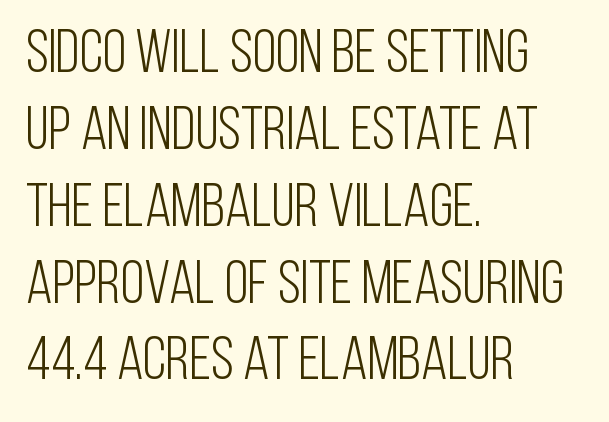
{"serif": "no", "italic": "no", "bold": "no", "weight": "light", "width": "condensed", "stroke_contrast": "low", "x_height": "large", "monospaced": "no", "underline": "no", "align": "left", "line_spacing": "normal", "line_spacing_ratio": 1.26, "letter_spacing": "normal", "letter_spacing_em": 0.0, "glyph_px": 61}
